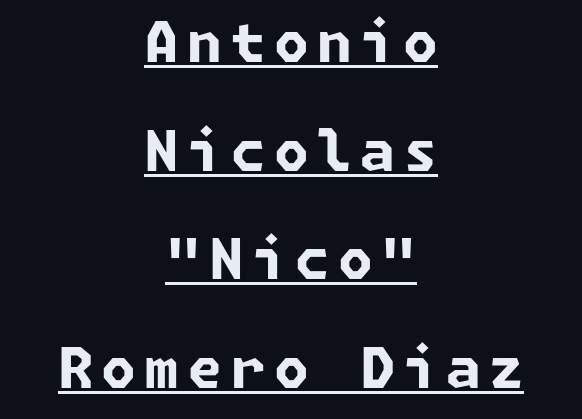
The image shows 56 px bold sans-serif type; set centered, loose line spacing (1.94x), underlined; low stroke contrast and a medium x-height.
